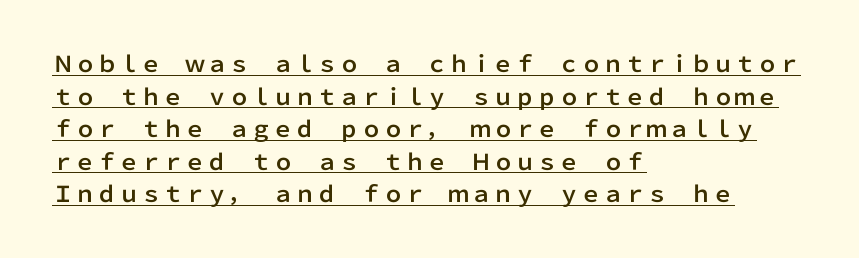
Words appear dense and cohesive because spacing is normal. The lettering stays uniformly vertical, giving the passage a roman look. Whoever set this chose a conventional vertical rhythm. This sample carries an underscore along the baseline area. The passage is arranged the way most books set body copy — flush left.
